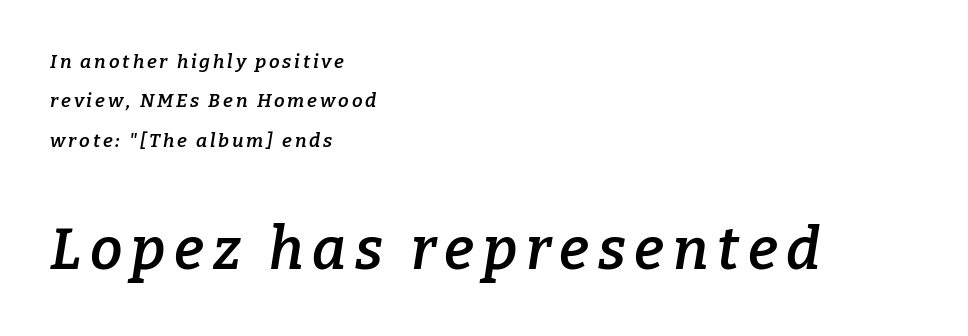
Tall strokes in this sample are angled rather than plumb. Horizontally, the lines are justified to the leading edge only. A serif font was chosen for this passage. Compare the two chunks: the lower has the greater cap height. Has an underline been added? It has not.
